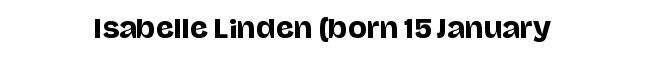
Has an underline been added? It has not. Do the letters lean? They stand straight. The tracking reads as untouched default to a designer's eye. Layout note: lines centered.
